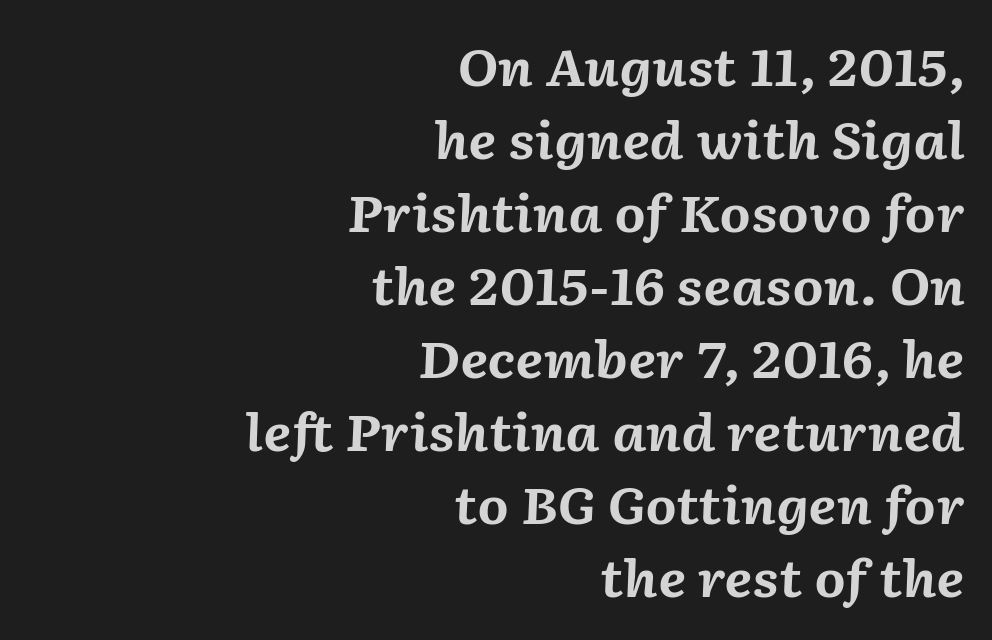
{"italic": "yes", "lean": "right", "slant_degrees": 2, "bold": "yes", "weight": "bold", "width": "normal", "stroke_contrast": "medium", "x_height": "medium", "monospaced": "no", "underline": "no", "align": "right", "line_spacing": "normal", "line_spacing_ratio": 1.46, "letter_spacing": "normal", "letter_spacing_em": 0.0, "glyph_px": 50}
